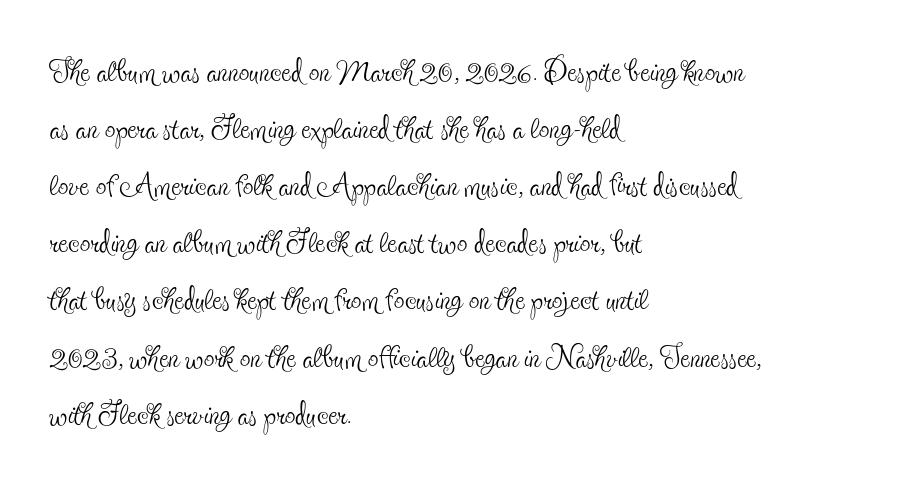
These lines are rendered in a variable-pitch font. Honestly, there is no underline to notice here at all. The typeface has the unassuming heft of standard copy or less. The letters sit at their default tracking, neither squeezed nor spread.
